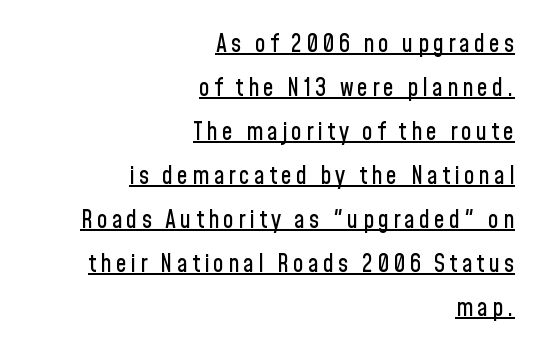
{"italic": "no", "underline": "yes", "align": "right", "line_spacing_ratio": 1.83, "glyph_px": 24}
